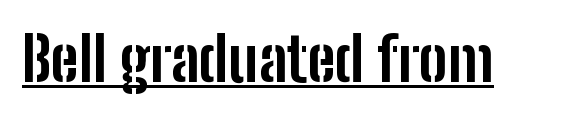
{"serif": "no", "italic": "no", "bold": "yes", "weight": "bold", "width": "condensed", "stroke_contrast": "low", "x_height": "medium", "monospaced": "no", "underline": "yes", "letter_spacing": "normal", "letter_spacing_em": 0.0, "glyph_px": 60}
